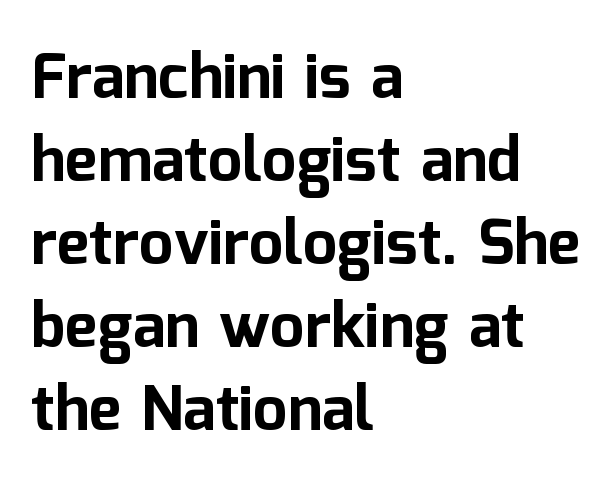
{"serif": "no", "italic": "no", "bold": "yes", "weight": "bold", "width": "normal", "stroke_contrast": "low", "x_height": "medium", "monospaced": "no", "underline": "no", "align": "left", "line_spacing": "normal", "line_spacing_ratio": 1.34, "letter_spacing": "normal", "letter_spacing_em": 0.0, "glyph_px": 62}
